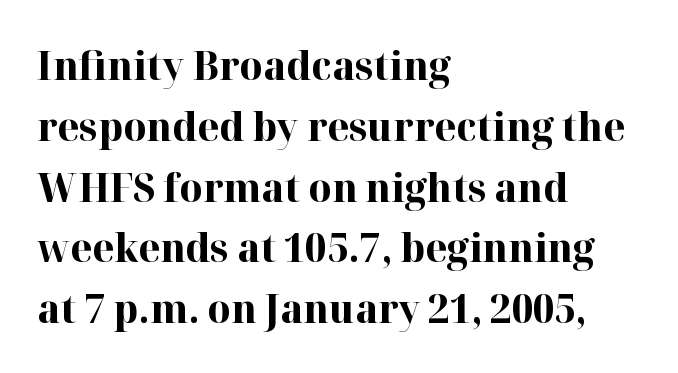
Q: Is the text bold? A: Yes.
Q: Is the text italic (slanted)? A: No, it is upright.
Q: Is the typeface a serif or a sans-serif typeface? A: Serif.
Q: Is the text underlined? A: No.
Q: How is the paragraph aligned? A: Left-aligned.
Q: Is the spacing between letters normal or unusually wide? A: Normal.
Q: Is the spacing between lines tight, normal or loose? A: Normal.
Q: Width (condensed, normal, or wide)? A: Normal.
Q: Stroke contrast? A: High.
Q: x-height? A: Medium.
Q: Monospaced? A: No.
